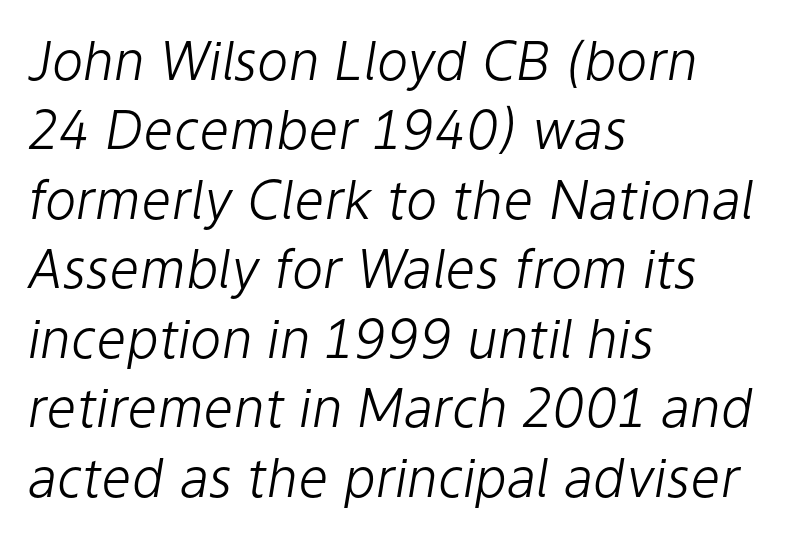
The face used here is proportionally spaced, like ordinary book or web type. A student would call this left alignment; a typographer would say flush left, rag right. Lines of text with bare space underneath. Weight class: somewhere from thin through regular. The tracking reads as untouched default to a designer's eye.
